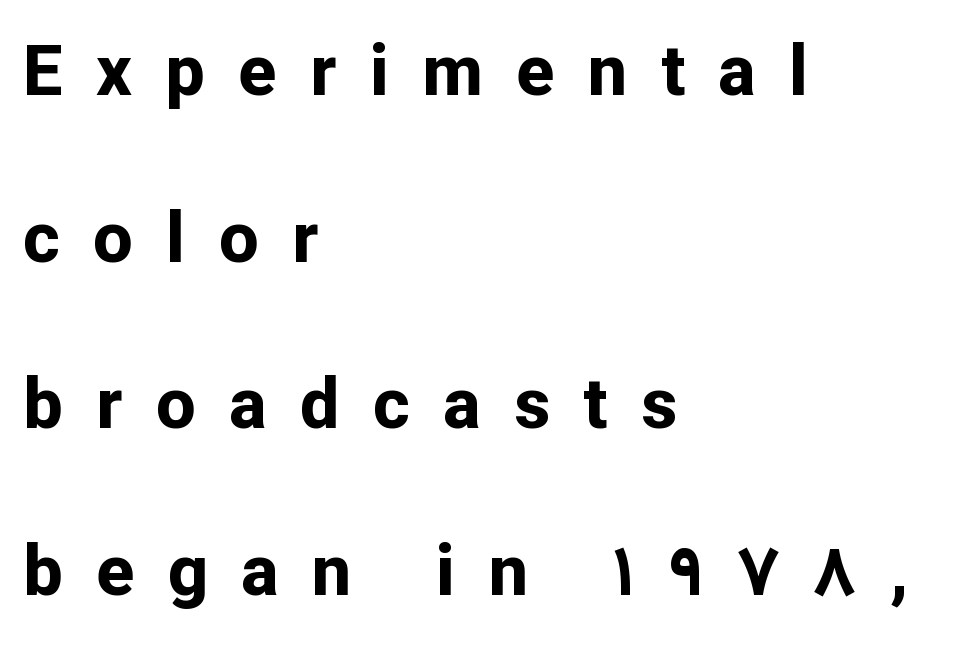
The image shows 70 px bold sans-serif type, upright; set left-aligned, loose line spacing (2.38x), unusually wide letter spacing (+0.48 em), not underlined; low stroke contrast and a medium x-height.
